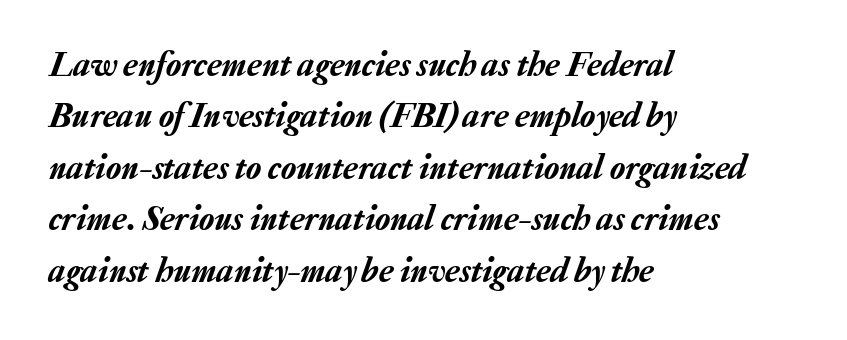
Q: Is the text italic (slanted)? A: Yes, it leans right by about 20 degrees.
Q: Is the text underlined? A: No.
Q: How is the paragraph aligned? A: Left-aligned.
Q: Is the spacing between letters normal or unusually wide? A: Normal.
Q: Is the spacing between lines tight, normal or loose? A: Normal.
Q: Width (condensed, normal, or wide)? A: Normal.
Q: Stroke contrast? A: Low.
Q: x-height? A: Medium.
Q: Monospaced? A: No.
